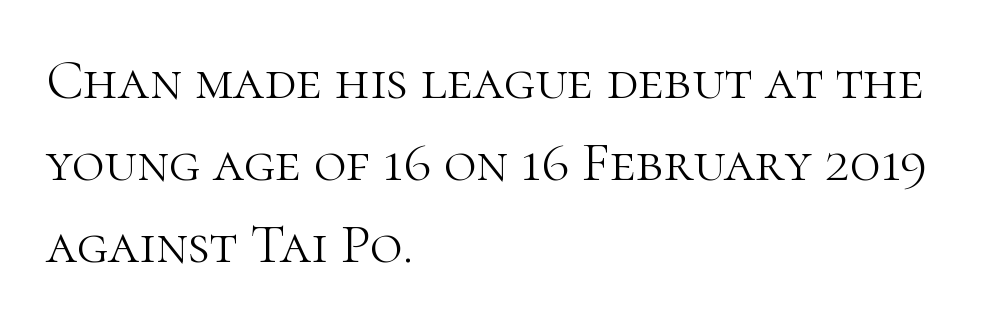
Caption: standard tracking, unaltered. A clean baseline with only descenders dipping below it. These lines are composed in type with serifs. This sample has the flowing, uneven cadence of proportional lettering.
